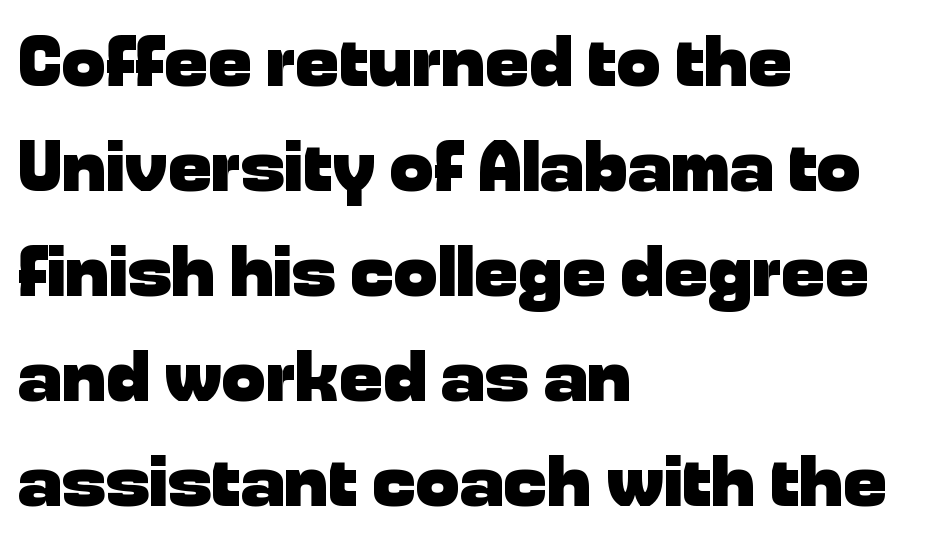
A clean baseline with only descenders dipping below it. The rendering anchors every line to the left-hand side. Horizontal bands of white between lines are of average thickness. Note: no serifs on the glyphs.
